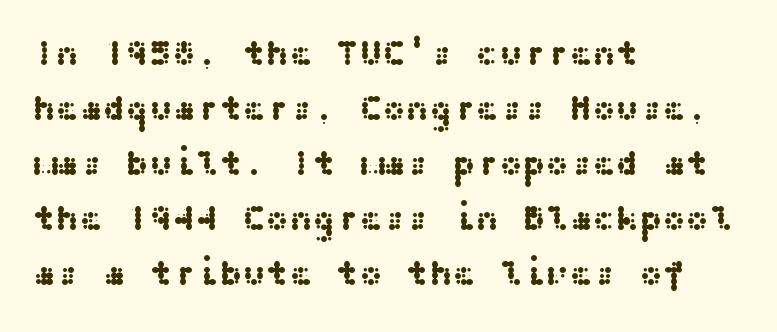
The image shows 35 px wide sans-serif type, upright; set left-aligned, normal line spacing (1.57x), normal letter spacing, not underlined; medium stroke contrast and a medium x-height.
